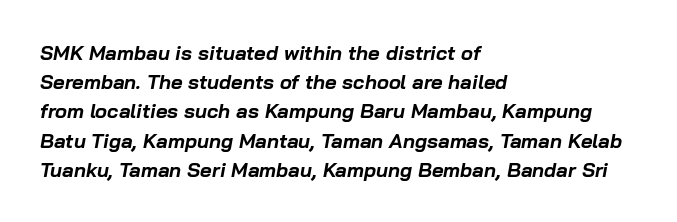
{"italic": "yes", "lean": "right", "slant_degrees": 10, "bold": "yes", "underline": "no", "align": "left", "line_spacing": "normal", "line_spacing_ratio": 1.46, "letter_spacing": "normal", "letter_spacing_em": 0.0, "glyph_px": 20}
